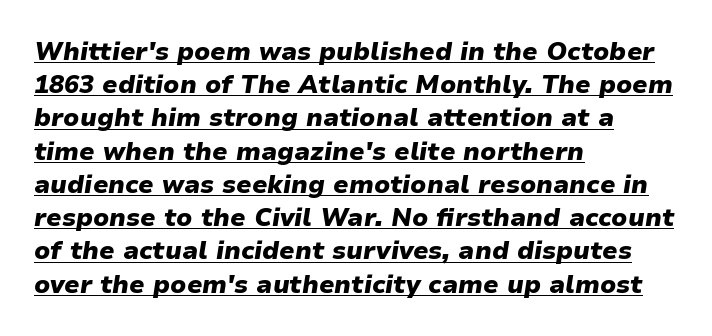
Nobody touched the tracking dial on this one. These lines were composed using italics. Regular leading. The lines in this sample share a left origin and differ only in where they stop. In terms of weight, the rendering is a true, heavy bold. Each line of the rendering has a horizontal stroke beneath the glyphs.
